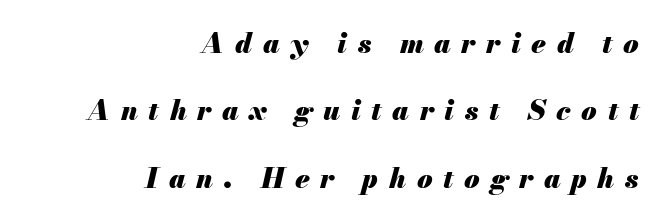
{"italic": "yes", "lean": "right", "slant_degrees": 13, "bold": "yes", "weight": "heavy", "width": "normal", "stroke_contrast": "medium", "x_height": "small", "monospaced": "no", "underline": "no", "align": "right", "line_spacing": "loose", "line_spacing_ratio": 2.41, "letter_spacing": "wide", "letter_spacing_em": 0.38, "glyph_px": 28}
